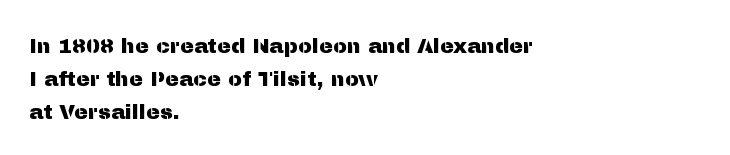
Whoever set this chose a conventional vertical rhythm. Quick note: not italic, upright. Only glyphs here, with clear space below each row. The horizontal fit of the characters is conventional and even. Notice how the passage keeps a crisp vertical edge on the left only.
